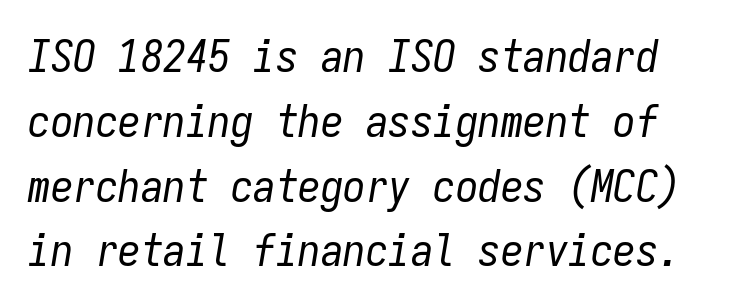
The words here are not underlined. Regarding leading, the lines here are spaced in the standard way. Is the stroke heavy? The answer is a plain regular-or-lighter. In terms of letterspacing, this is plain default setting. The text carries the slant typical of an italic or oblique font.
